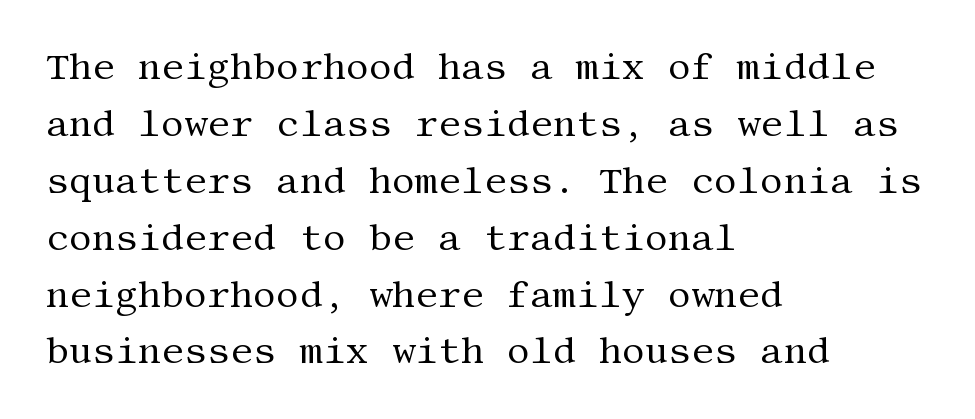
The image shows 36 px regular-weight serif type, upright; set left-aligned, normal line spacing (1.58x), normal letter spacing, not underlined; medium stroke contrast and a large x-height.
